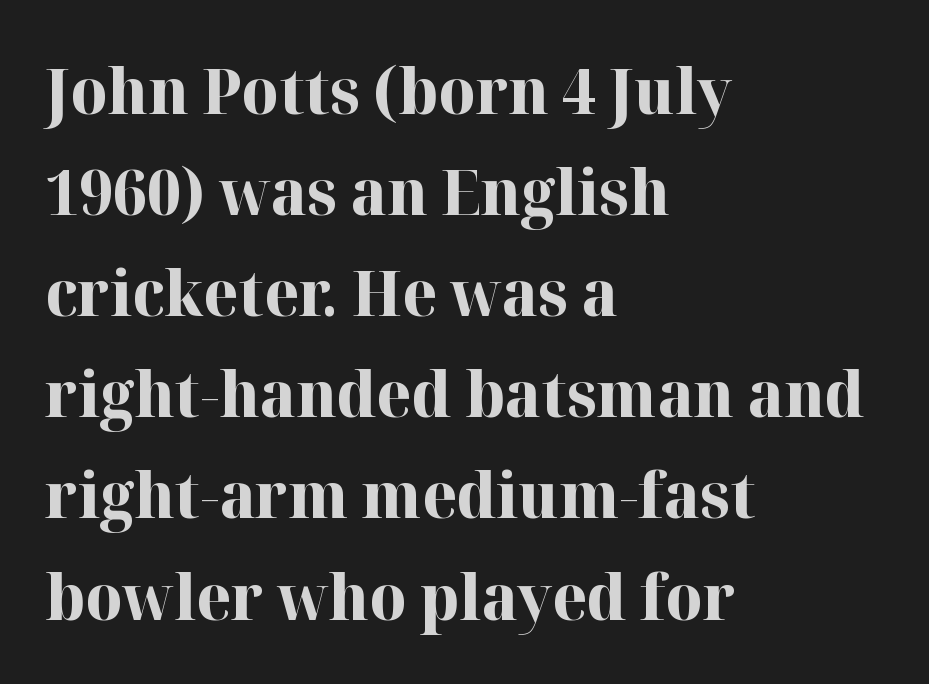
The image shows 64 px bold serif type, upright; set left-aligned, normal line spacing (1.58x), normal letter spacing, not underlined; high stroke contrast and a medium x-height.
